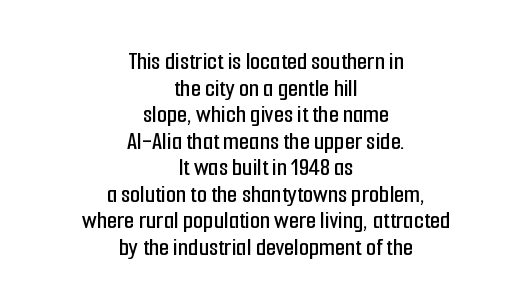
Q: Is the text italic (slanted)? A: No, it is upright.
Q: Is the text underlined? A: No.
Q: How is the paragraph aligned? A: Centered.
Q: Is the spacing between letters normal or unusually wide? A: Normal.
Q: Is the spacing between lines tight, normal or loose? A: Tight.
